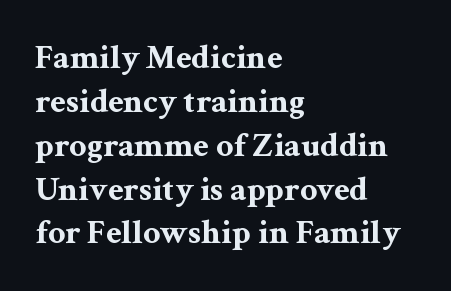
Q: Is the text bold? A: Yes.
Q: Is the text italic (slanted)? A: No, it is upright.
Q: Is the typeface a serif or a sans-serif typeface? A: Serif.
Q: Is the text underlined? A: No.
Q: How is the paragraph aligned? A: Left-aligned.
Q: Is the spacing between letters normal or unusually wide? A: Normal.
Q: Is the spacing between lines tight, normal or loose? A: Normal.
Q: Width (condensed, normal, or wide)? A: Wide.
Q: Stroke contrast? A: Medium.
Q: x-height? A: Medium.
Q: Monospaced? A: No.
